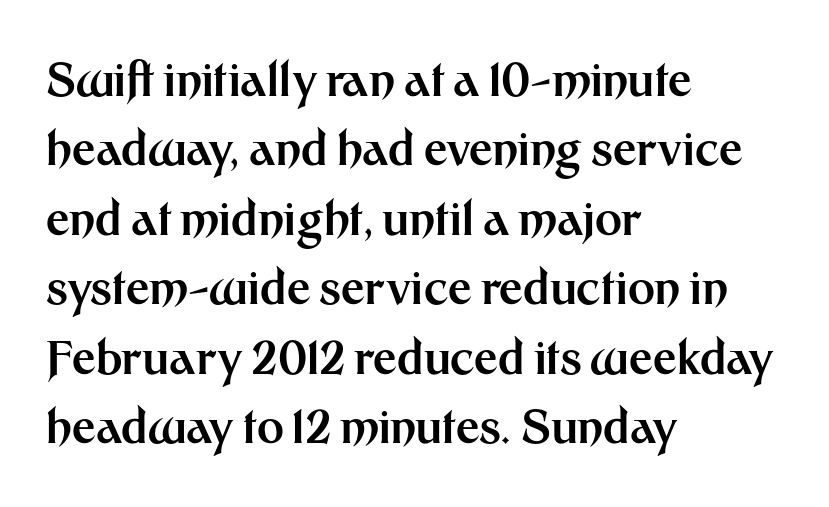
What stands out about the letter spacing? Nothing — it is the standard amount. You could not count columns in this text — the font is proportionally spaced. Lines of text with bare space underneath. Posture: straight, roman, zero tilt.
